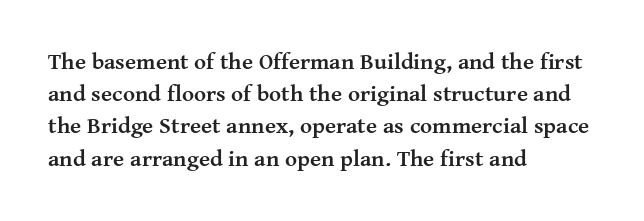
Teacher's note: observe the even left margin — that is flush-left alignment. Tracking here is standard; glyphs follow each other at the usual distance. Horizontal bands of white between lines are of average thickness. Is the type bold? Yes — the strokes are clearly thick and heavy. This is the regular roman posture of the typeface.
